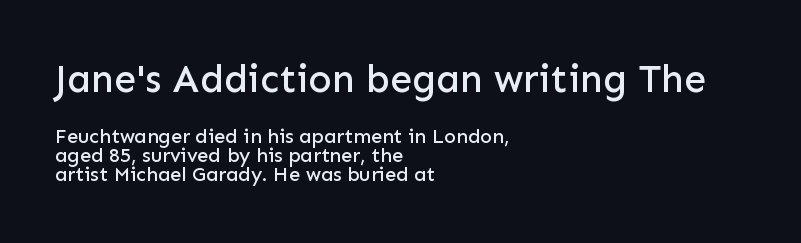
{"serif": "no", "italic": "no", "width": "normal", "stroke_contrast": "low", "x_height": "medium", "monospaced": "no", "underline": "no", "align": "left", "line_spacing": "tight", "line_spacing_ratio": 0.96, "letter_spacing": "normal", "letter_spacing_em": 0.0, "larger_block": "first", "size_ratio": 1.95, "glyph_px": 39}
